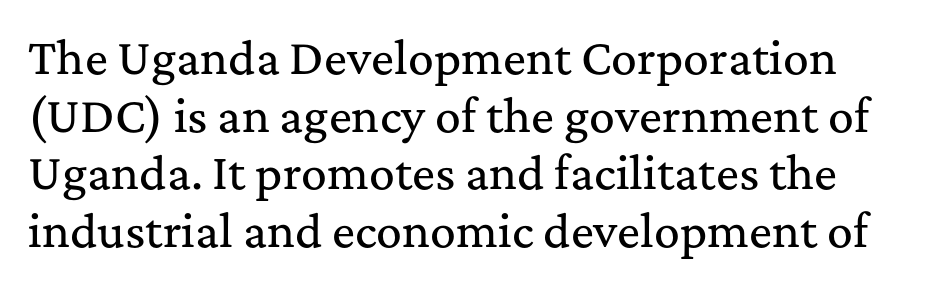
{"serif": "yes", "italic": "no", "width": "normal", "stroke_contrast": "medium", "x_height": "medium", "monospaced": "no", "underline": "no", "line_spacing": "normal", "line_spacing_ratio": 1.34, "letter_spacing": "normal", "letter_spacing_em": 0.0, "glyph_px": 43}
